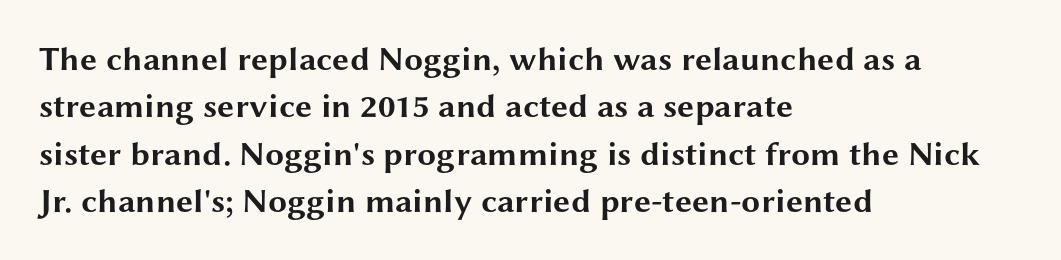
Q: Is the text bold? A: Yes.
Q: Is the text italic (slanted)? A: No, it is upright.
Q: Is the typeface a serif or a sans-serif typeface? A: Sans-serif.
Q: Is the text underlined? A: No.
Q: How is the paragraph aligned? A: Left-aligned.
Q: Is the spacing between letters normal or unusually wide? A: Normal.
Q: Is the spacing between lines tight, normal or loose? A: Normal.
Q: Width (condensed, normal, or wide)? A: Wide.
Q: Stroke contrast? A: Medium.
Q: x-height? A: Medium.
Q: Monospaced? A: No.
